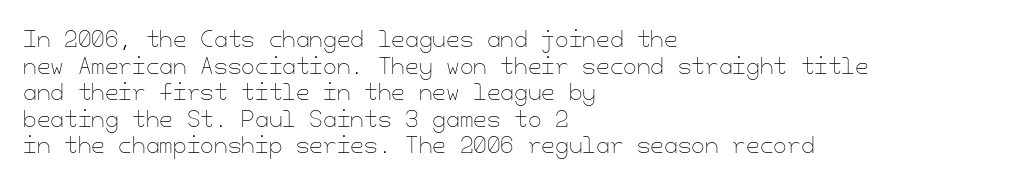
The face used here is rendered with its standard letterfit. The rag falls on the right side of this text block. The typeface has the unassuming heft of standard copy or less. Italic: no, the glyphs are upright roman.
